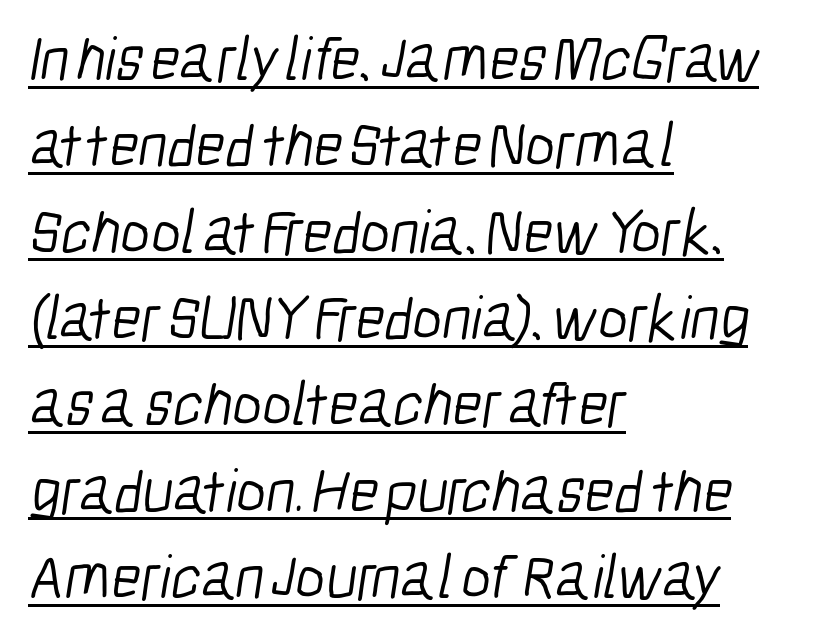
{"serif": "no", "bold": "no", "weight": "light", "width": "condensed", "stroke_contrast": "low", "x_height": "medium", "monospaced": "no", "underline": "yes", "align": "left", "line_spacing": "normal", "line_spacing_ratio": 1.37, "letter_spacing": "normal", "letter_spacing_em": 0.0, "glyph_px": 63}
